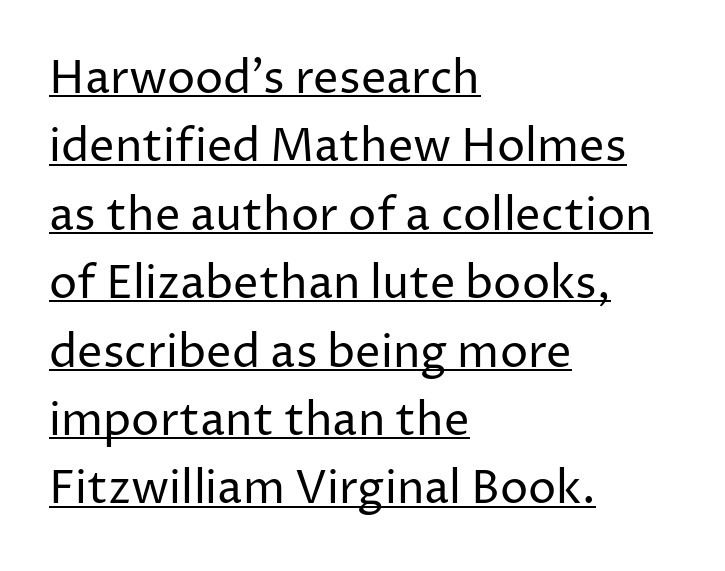
Q: Is the text bold? A: No.
Q: Is the text italic (slanted)? A: No, it is upright.
Q: Is the typeface a serif or a sans-serif typeface? A: Sans-serif.
Q: Is the text underlined? A: Yes.
Q: How is the paragraph aligned? A: Left-aligned.
Q: Is the spacing between letters normal or unusually wide? A: Normal.
Q: Is the spacing between lines tight, normal or loose? A: Normal.
Q: Width (condensed, normal, or wide)? A: Normal.
Q: Stroke contrast? A: Low.
Q: x-height? A: Medium.
Q: Monospaced? A: No.
